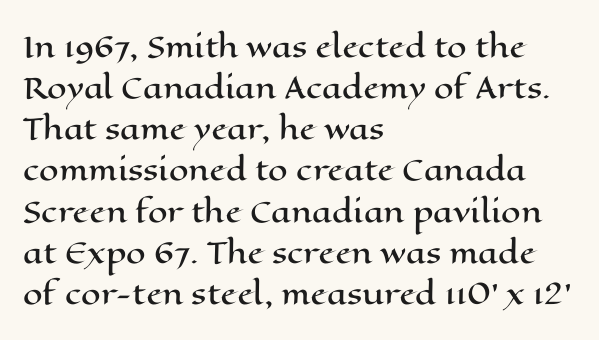
The typography opts for an upright posture over an oblique one. Horizontally, the lines are justified to the leading edge only. How would I describe the line gaps? Plain and ordinary. Descenders are the only things crossing below the line.
